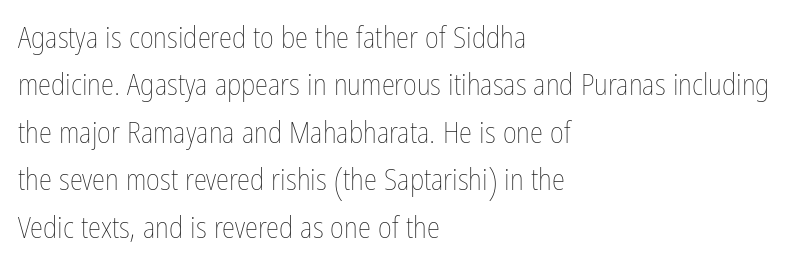
{"italic": "no", "bold": "no", "weight": "thin", "width": "condensed", "stroke_contrast": "low", "x_height": "medium", "monospaced": "no", "underline": "no", "align": "left", "line_spacing": "normal", "line_spacing_ratio": 1.58, "letter_spacing": "normal", "letter_spacing_em": 0.0, "glyph_px": 30}
